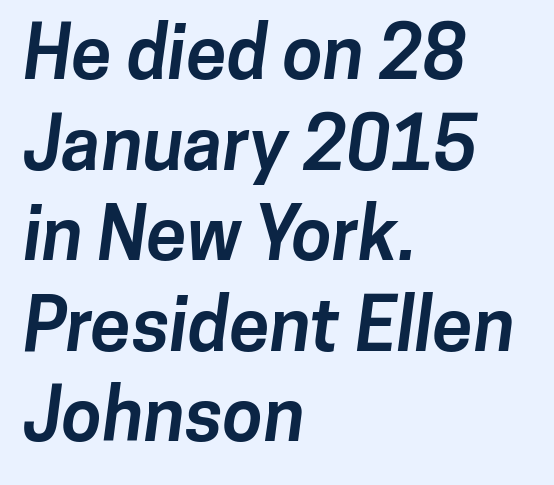
Q: Is the text bold? A: Yes.
Q: Is the typeface a serif or a sans-serif typeface? A: Sans-serif.
Q: Is the text underlined? A: No.
Q: How is the paragraph aligned? A: Left-aligned.
Q: Is the spacing between letters normal or unusually wide? A: Normal.
Q: Width (condensed, normal, or wide)? A: Normal.
Q: Stroke contrast? A: Low.
Q: x-height? A: Medium.
Q: Monospaced? A: No.
